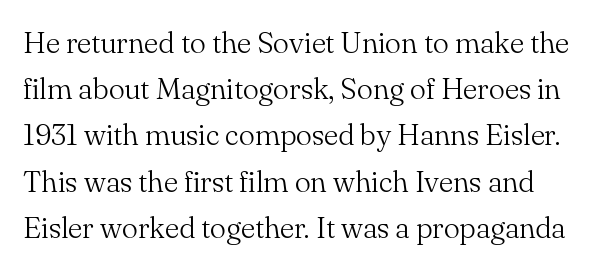
{"serif": "yes", "italic": "no", "bold": "no", "weight": "light", "width": "normal", "stroke_contrast": "medium", "x_height": "small", "monospaced": "no", "underline": "no", "line_spacing": "normal", "line_spacing_ratio": 1.54, "letter_spacing": "normal", "letter_spacing_em": 0.0, "glyph_px": 30}
